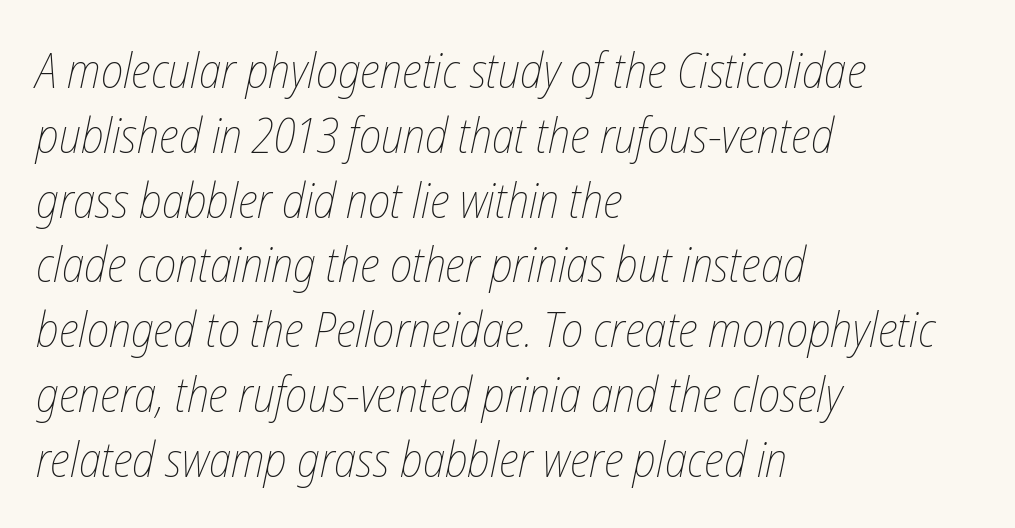
The lines sit at an ordinary, default distance from one another. The axis of the letterforms is tilted away from vertical. The rendering uses natural spacing where letterforms have individual widths. Is the stroke heavy? The answer is a plain regular-or-lighter. The passage is arranged the way most books set body copy — flush left. You could call the tracking neutral — neither tight nor loose.
